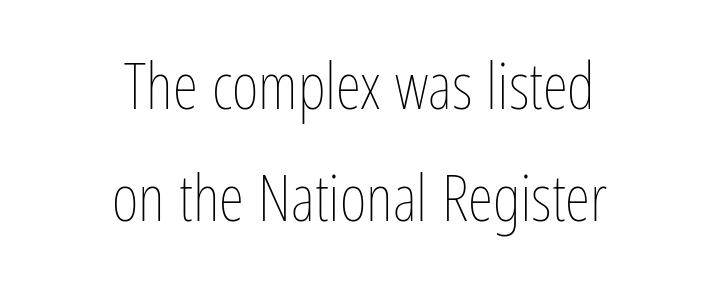
The image shows 65 px thin, condensed type, upright; set centered, line spacing 1.72x, normal letter spacing, not underlined; low stroke contrast and a medium x-height.
